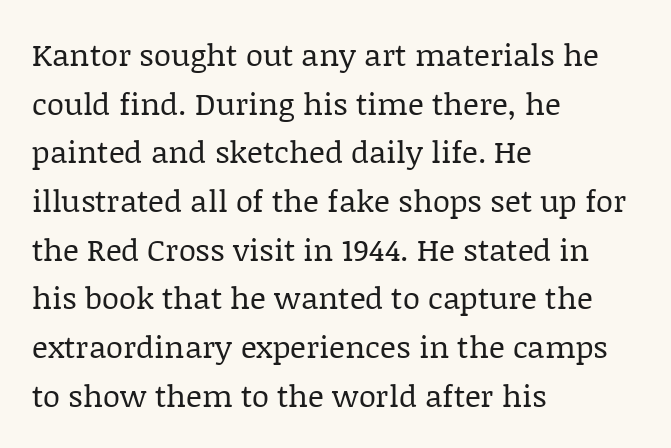
The gaps between neighbouring characters are ordinary and unremarkable. This sample is left-justified, so line endings fall wherever the words run out. Serifs: yes, visible at the terminals of the letterforms. Does the leading feel generous? No, just average. The font is comparable to plain body text, perhaps lighter. This sample has the flowing, uneven cadence of proportional lettering.
